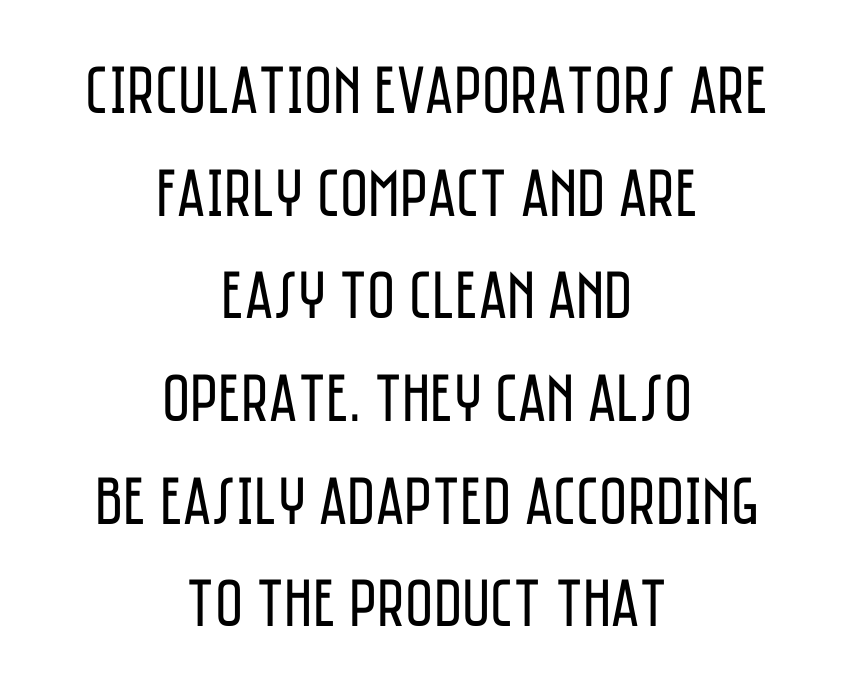
{"serif": "no", "italic": "no", "bold": "no", "weight": "regular", "width": "condensed", "stroke_contrast": "low", "x_height": "large", "monospaced": "no", "underline": "no", "align": "center", "line_spacing": "normal", "line_spacing_ratio": 1.51, "letter_spacing": "normal", "letter_spacing_em": 0.0, "glyph_px": 68}
